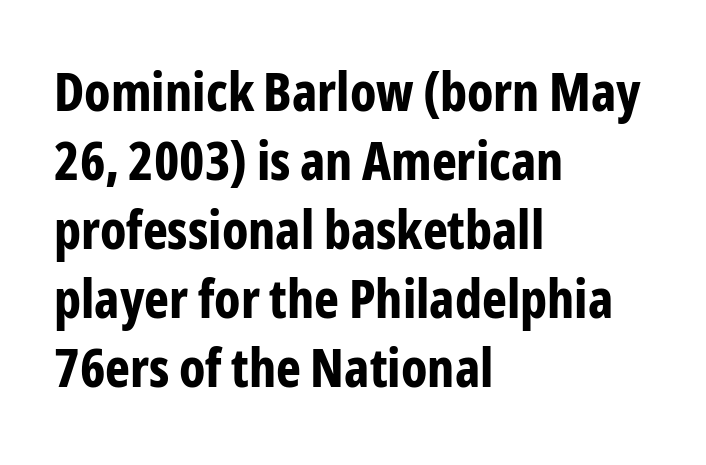
Q: Is the text bold? A: Yes.
Q: Is the text italic (slanted)? A: No, it is upright.
Q: Is the typeface a serif or a sans-serif typeface? A: Sans-serif.
Q: Is the text underlined? A: No.
Q: How is the paragraph aligned? A: Left-aligned.
Q: Is the spacing between letters normal or unusually wide? A: Normal.
Q: Is the spacing between lines tight, normal or loose? A: Normal.
Q: Width (condensed, normal, or wide)? A: Condensed.
Q: Stroke contrast? A: Low.
Q: x-height? A: Medium.
Q: Monospaced? A: No.
